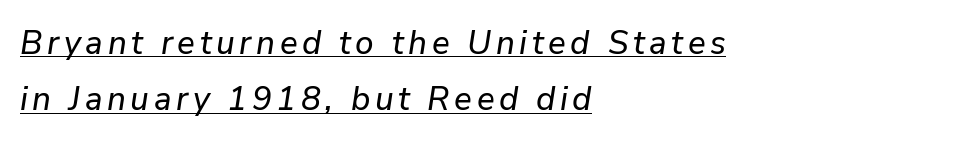
{"italic": "yes", "lean": "right", "slant_degrees": 9, "width": "normal", "stroke_contrast": "low", "x_height": "medium", "monospaced": "no", "underline": "yes", "align": "left", "line_spacing_ratio": 1.71, "glyph_px": 33}
